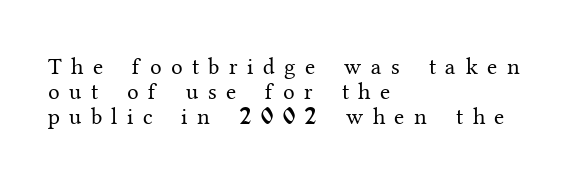
Q: Is the text bold? A: No.
Q: Is the text italic (slanted)? A: No, it is upright.
Q: Is the text underlined? A: No.
Q: How is the paragraph aligned? A: Left-aligned.
Q: Is the spacing between letters normal or unusually wide? A: Unusually wide.
Q: Is the spacing between lines tight, normal or loose? A: Tight.
